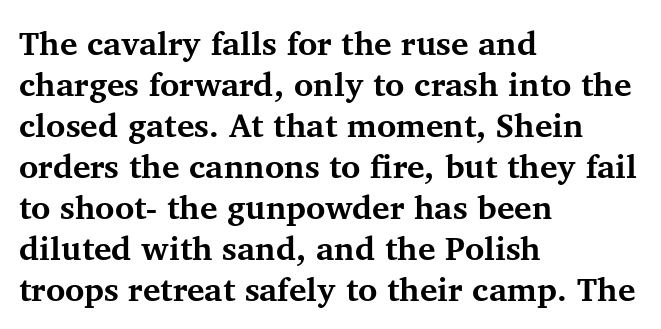
The image shows 33 px bold serif type, upright; set left-aligned, line spacing 1.24x, normal letter spacing, not underlined; medium stroke contrast and a medium x-height.
